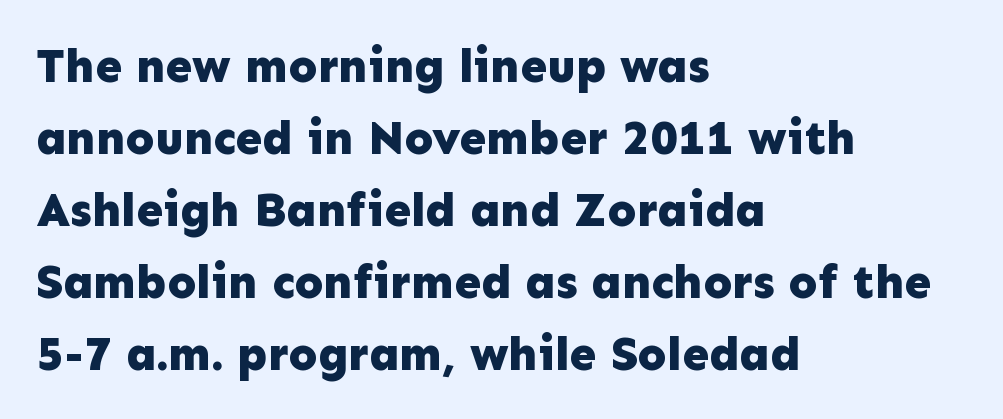
Q: Is the text bold? A: Yes.
Q: Is the text italic (slanted)? A: No, it is upright.
Q: Is the typeface a serif or a sans-serif typeface? A: Sans-serif.
Q: Is the text underlined? A: No.
Q: How is the paragraph aligned? A: Left-aligned.
Q: Is the spacing between letters normal or unusually wide? A: Normal.
Q: Is the spacing between lines tight, normal or loose? A: Normal.
Q: Width (condensed, normal, or wide)? A: Normal.
Q: Stroke contrast? A: Low.
Q: x-height? A: Medium.
Q: Monospaced? A: No.
